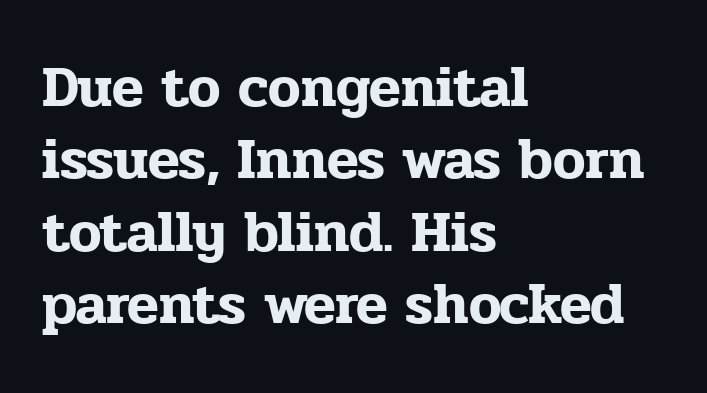
Q: Is the text italic (slanted)? A: No, it is upright.
Q: Is the typeface a serif or a sans-serif typeface? A: Serif.
Q: Is the text underlined? A: No.
Q: How is the paragraph aligned? A: Left-aligned.
Q: Is the spacing between letters normal or unusually wide? A: Normal.
Q: Is the spacing between lines tight, normal or loose? A: Normal.
Q: Width (condensed, normal, or wide)? A: Normal.
Q: Stroke contrast? A: Low.
Q: x-height? A: Medium.
Q: Monospaced? A: No.
